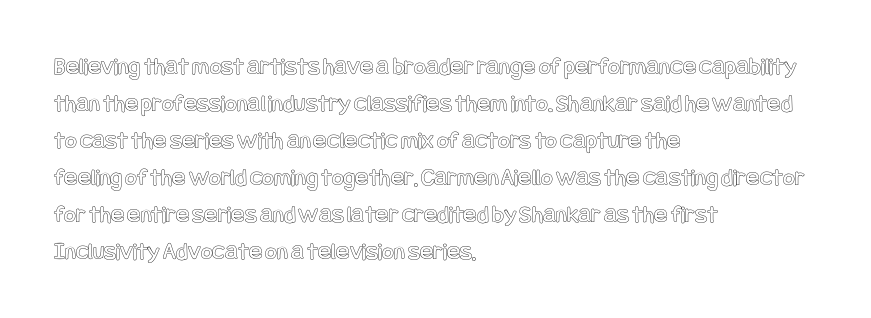
Q: Is the text italic (slanted)? A: No, it is upright.
Q: Is the text underlined? A: No.
Q: How is the paragraph aligned? A: Left-aligned.
Q: Is the spacing between letters normal or unusually wide? A: Normal.
Q: Is the spacing between lines tight, normal or loose? A: Normal.
